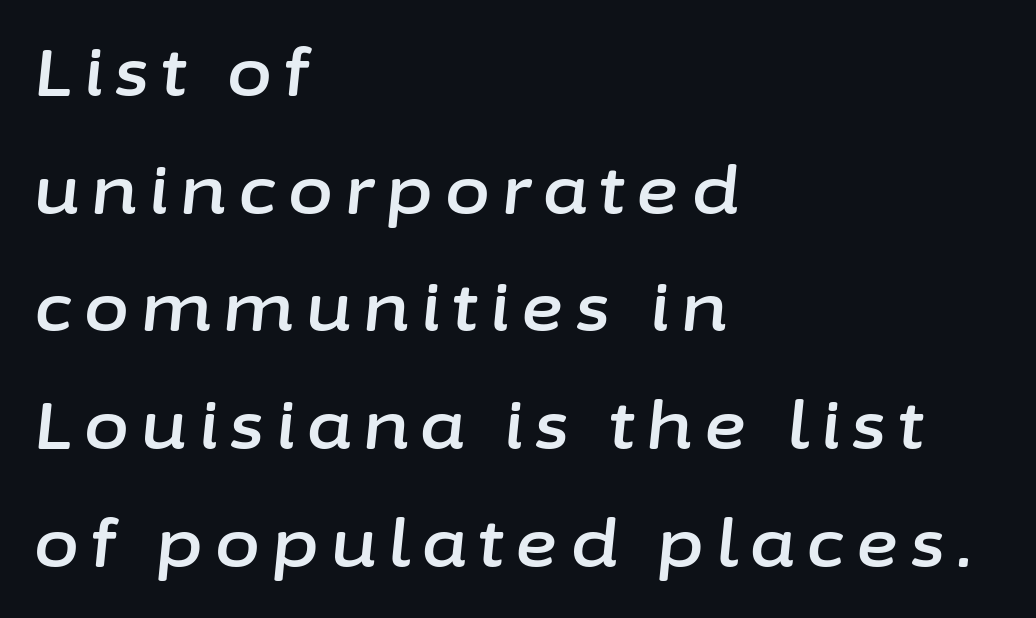
The image shows 65 px text type, italic (leaning right); set left-aligned, line spacing 1.81x, not underlined; low stroke contrast and a medium x-height.
